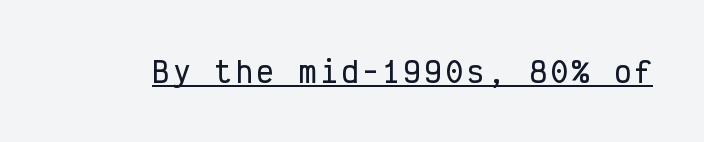
{"serif": "no", "italic": "no", "width": "condensed", "stroke_contrast": "low", "x_height": "medium", "monospaced": "yes", "underline": "yes", "glyph_px": 28}
